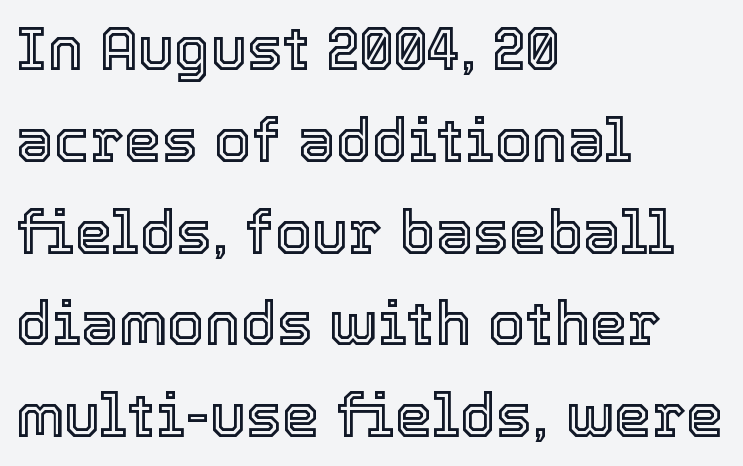
{"italic": "no", "width": "normal", "x_height": "medium", "monospaced": "no", "underline": "no", "align": "left", "line_spacing": "normal", "line_spacing_ratio": 1.53, "letter_spacing": "normal", "letter_spacing_em": 0.0, "glyph_px": 60}
